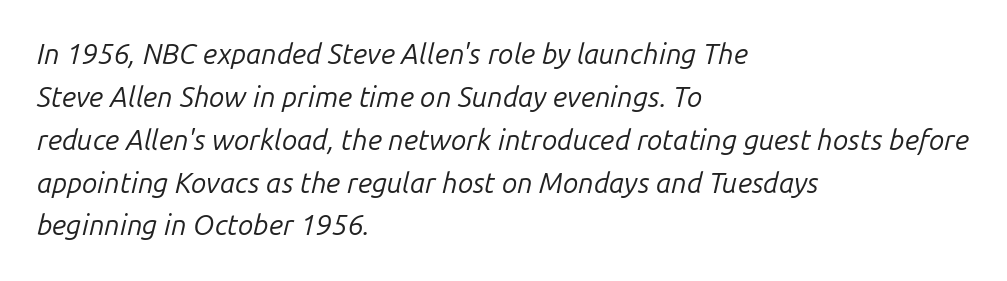
{"italic": "yes", "lean": "right", "slant_degrees": 14, "bold": "no", "weight": "regular", "width": "normal", "stroke_contrast": "low", "x_height": "medium", "monospaced": "no", "underline": "no", "align": "left", "line_spacing": "normal", "line_spacing_ratio": 1.53, "letter_spacing": "normal", "letter_spacing_em": 0.0, "glyph_px": 28}
